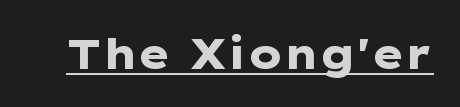
The string is rendered with underlining switched on. Think of a printed novel: that variable character pitch is what you see here. Heavy, bold letterforms. This rendering employs a face without finishing strokes, i.e., a sans-serif. How are the letters spaced? Ordinarily, with no added tracking. This is roman type, the default non-slanted kind.
